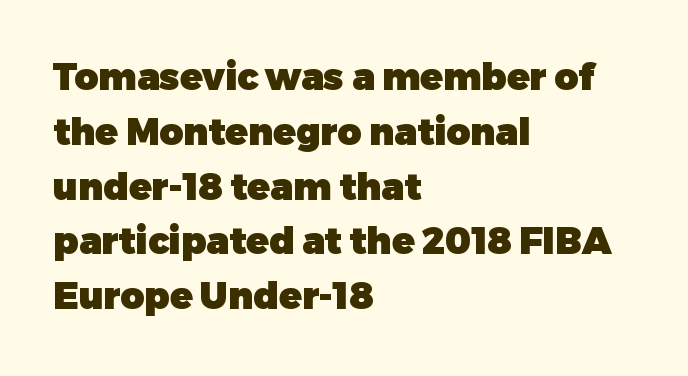
{"serif": "no", "italic": "no", "bold": "yes", "weight": "heavy", "width": "normal", "stroke_contrast": "low", "x_height": "medium", "monospaced": "no", "underline": "no", "align": "left", "line_spacing": "normal", "line_spacing_ratio": 1.48, "letter_spacing": "normal", "letter_spacing_em": 0.0, "glyph_px": 37}
